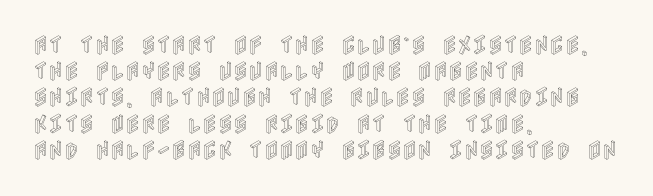
{"italic": "no", "underline": "no", "align": "left", "line_spacing": "normal", "line_spacing_ratio": 1.25, "letter_spacing": "normal", "letter_spacing_em": 0.0, "glyph_px": 21}
